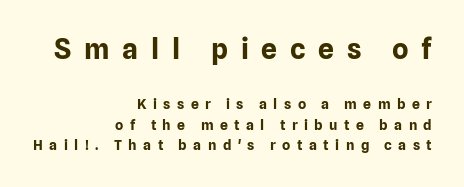
{"serif": "no", "italic": "no", "bold": "yes", "weight": "bold", "width": "normal", "stroke_contrast": "low", "x_height": "medium", "monospaced": "no", "underline": "no", "align": "right", "line_spacing": "normal", "line_spacing_ratio": 1.46, "letter_spacing": "wide", "letter_spacing_em": 0.46, "larger_block": "first", "size_ratio": 2.0, "glyph_px": 28}
